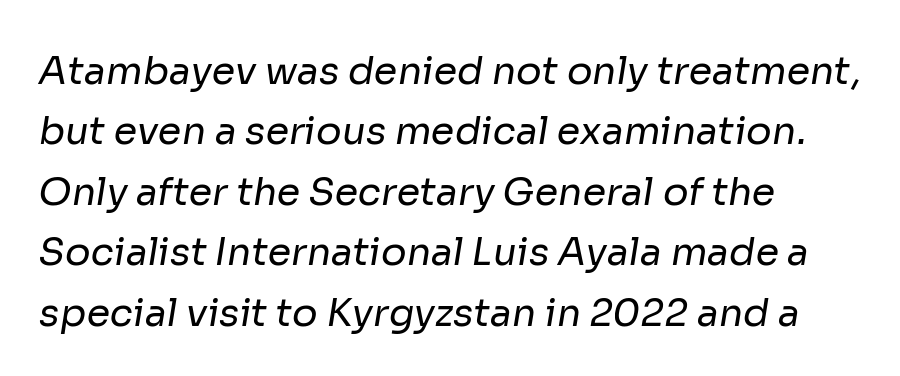
The image shows 38 px regular-weight sans-serif type; set left-aligned, normal line spacing (1.59x), normal letter spacing, not underlined; low stroke contrast and a medium x-height.
